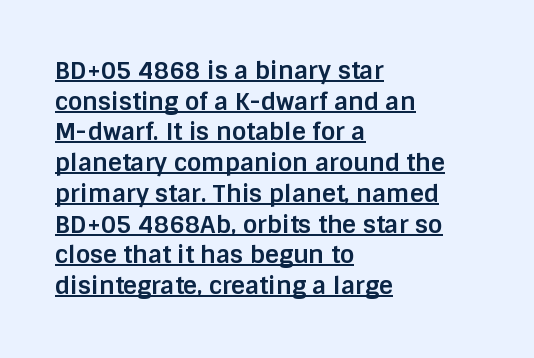
The image shows 24 px bold type, upright; set left-aligned, normal line spacing (1.28x), normal letter spacing, underlined.
